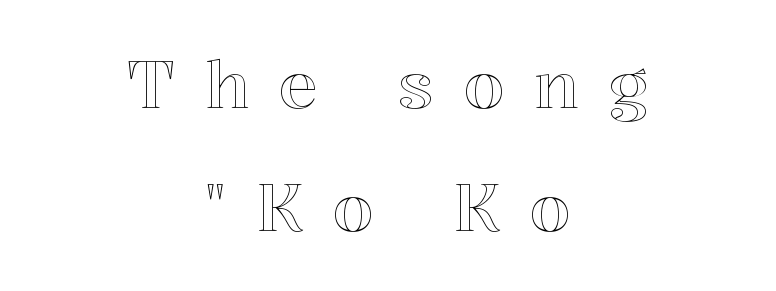
Q: Is the text italic (slanted)? A: No, it is upright.
Q: Is the text underlined? A: No.
Q: How is the paragraph aligned? A: Centered.
Q: Is the spacing between letters normal or unusually wide? A: Unusually wide.
Q: Width (condensed, normal, or wide)? A: Normal.
Q: x-height? A: Medium.
Q: Monospaced? A: No.
